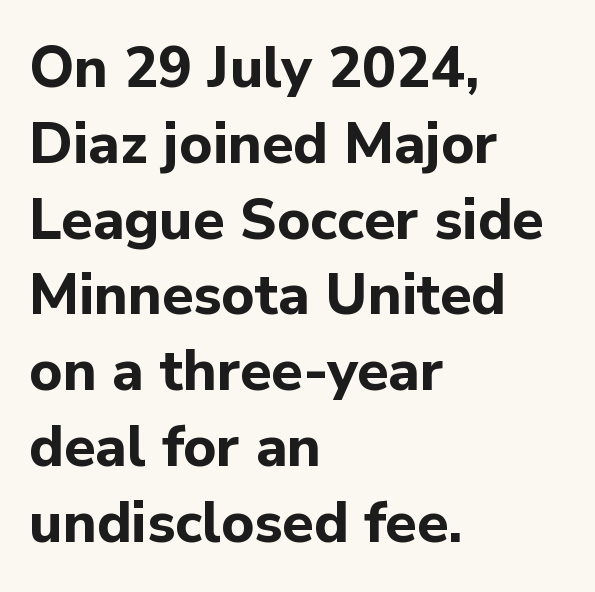
The image shows 57 px bold sans-serif type, upright; set left-aligned, normal line spacing (1.33x), normal letter spacing, not underlined; low stroke contrast and a medium x-height.
